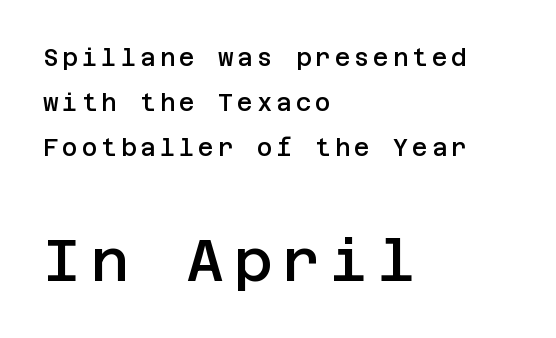
The image shows 59 px semibold sans-serif type, upright; set left-aligned, line spacing 1.87x, not underlined; the second (bottom) block is 2.46x larger; low stroke contrast and a large x-height.
